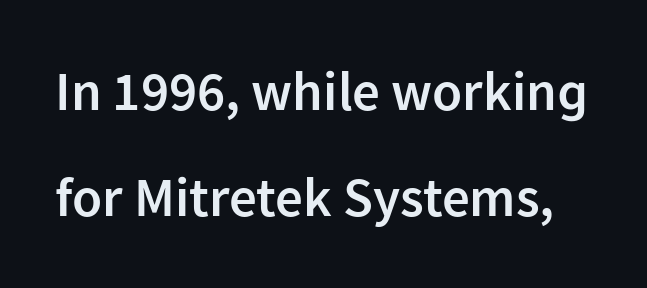
The image shows 55 px semibold sans-serif type, upright; set loose line spacing (1.93x), normal letter spacing, not underlined; low stroke contrast and a medium x-height.
